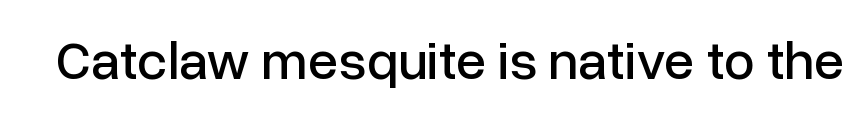
Is this a fixed-width face? No — the glyphs have proportional, varying widths. Font category for this specimen: sans-serif. Descenders are the only things crossing below the line. Ordinary non-slanted type is in use.
